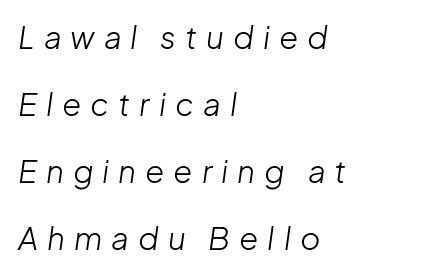
Q: Is the text bold? A: No.
Q: Is the text italic (slanted)? A: Yes, it leans right by about 8 degrees.
Q: Is the text underlined? A: No.
Q: How is the paragraph aligned? A: Left-aligned.
Q: Is the spacing between letters normal or unusually wide? A: Unusually wide.
Q: Is the spacing between lines tight, normal or loose? A: Loose.
Q: Width (condensed, normal, or wide)? A: Normal.
Q: Stroke contrast? A: Low.
Q: x-height? A: Medium.
Q: Monospaced? A: No.
